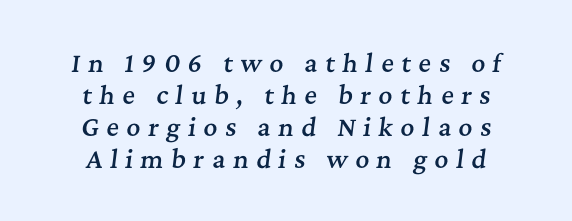
The image shows 24 px text type, italic (leaning right); set normal line spacing (1.34x), unusually wide letter spacing (+0.32 em), not underlined.
